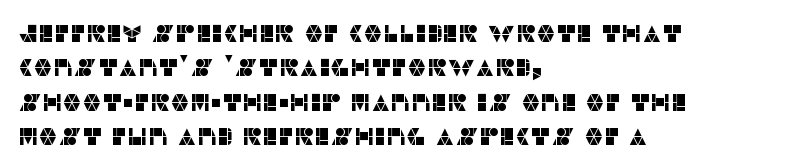
Q: Is the text italic (slanted)? A: No, it is upright.
Q: Is the text underlined? A: No.
Q: How is the paragraph aligned? A: Left-aligned.
Q: Is the spacing between letters normal or unusually wide? A: Normal.
Q: Is the spacing between lines tight, normal or loose? A: Normal.
